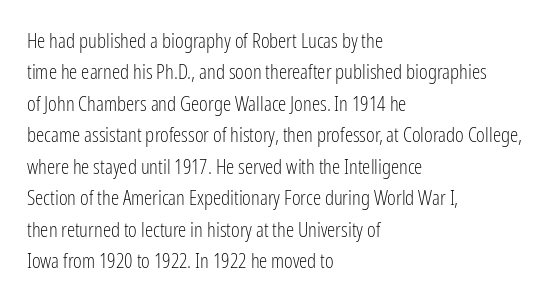
{"italic": "no", "bold": "no", "underline": "no", "align": "left", "line_spacing": "normal", "line_spacing_ratio": 1.5, "letter_spacing": "normal", "letter_spacing_em": 0.0, "glyph_px": 21}
